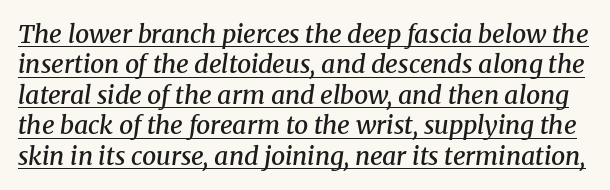
{"italic": "yes", "lean": "right", "slant_degrees": 8, "bold": "semi", "underline": "yes", "line_spacing_ratio": 1.22, "letter_spacing": "normal", "letter_spacing_em": 0.0, "glyph_px": 25}
